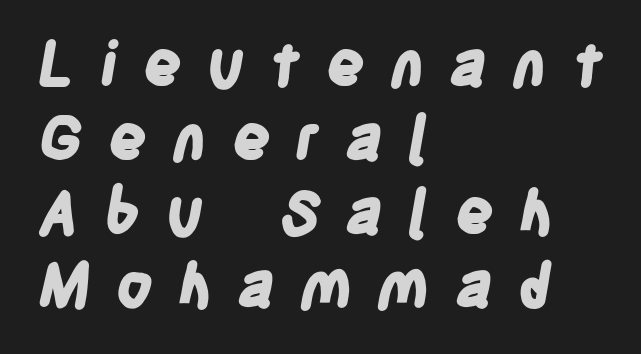
Q: Is the text bold? A: Yes.
Q: Is the typeface a serif or a sans-serif typeface? A: Sans-serif.
Q: Is the text underlined? A: No.
Q: How is the paragraph aligned? A: Left-aligned.
Q: Is the spacing between letters normal or unusually wide? A: Unusually wide.
Q: Width (condensed, normal, or wide)? A: Condensed.
Q: Stroke contrast? A: Low.
Q: x-height? A: Large.
Q: Monospaced? A: No.
